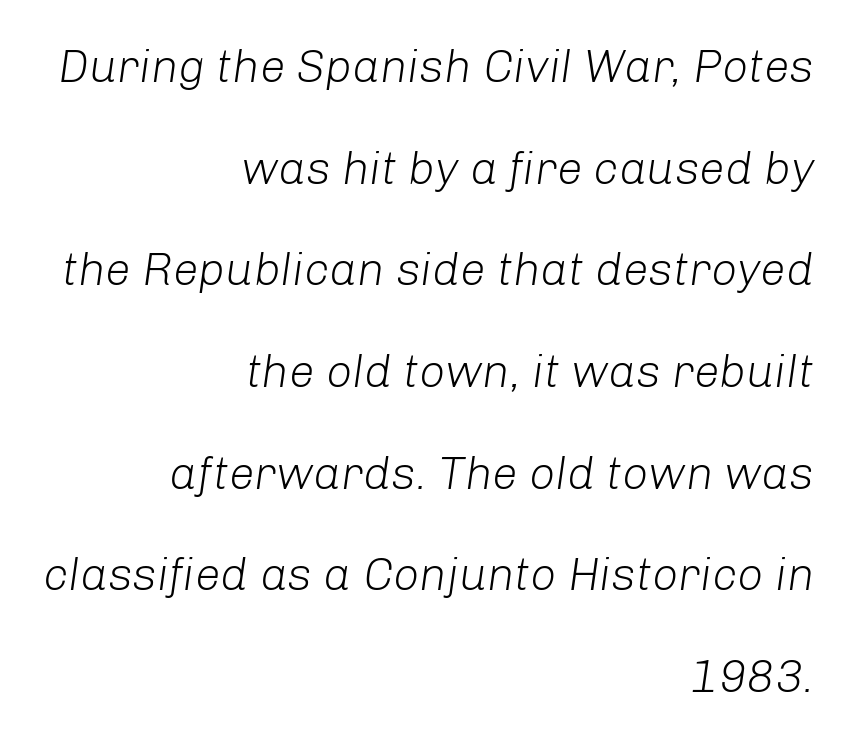
{"italic": "yes", "lean": "right", "slant_degrees": 8, "bold": "no", "weight": "light", "width": "normal", "stroke_contrast": "low", "x_height": "medium", "monospaced": "no", "underline": "no", "align": "right", "line_spacing": "loose", "line_spacing_ratio": 2.21, "letter_spacing": "normal", "letter_spacing_em": 0.0, "glyph_px": 46}
